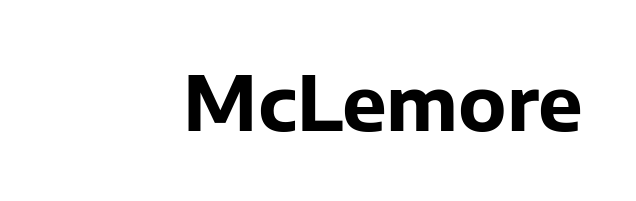
The image shows 75 px bold sans-serif type, upright; set normal letter spacing, not underlined; low stroke contrast and a medium x-height.
